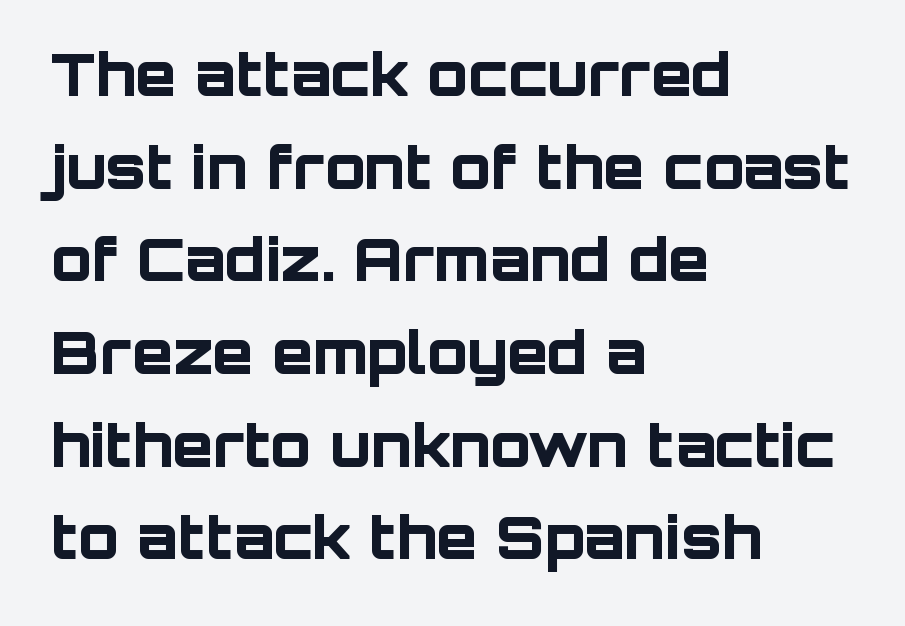
{"serif": "no", "italic": "no", "bold": "yes", "weight": "bold", "width": "normal", "stroke_contrast": "low", "x_height": "large", "monospaced": "no", "underline": "no", "align": "left", "line_spacing": "normal", "line_spacing_ratio": 1.57, "letter_spacing": "normal", "letter_spacing_em": 0.0, "glyph_px": 59}
